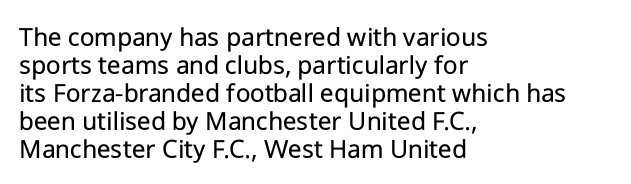
The image shows 28 px regular-weight sans-serif type, upright; set left-aligned, tight line spacing (1.0x), normal letter spacing, not underlined; low stroke contrast and a medium x-height.
